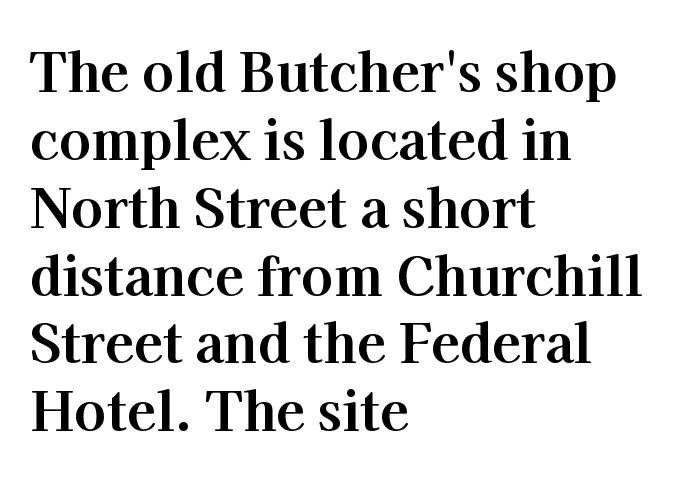
The typeface chosen for these lines features serifs. Strokes here are thick enough to call this a true bold. Layout note: lines flush left. Baseline-to-baseline distance is the conventional proportion of letter height. A roman cut, with each character standing at attention. Spacing verdict: proportional, widths tailored to each character.
